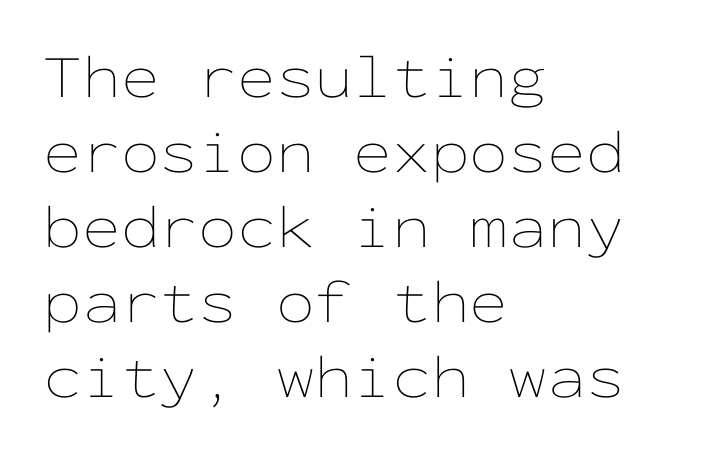
{"italic": "no", "bold": "no", "weight": "thin", "width": "wide", "stroke_contrast": "low", "x_height": "medium", "monospaced": "yes", "underline": "no", "align": "left", "line_spacing_ratio": 1.21, "letter_spacing": "normal", "letter_spacing_em": 0.0, "glyph_px": 62}
